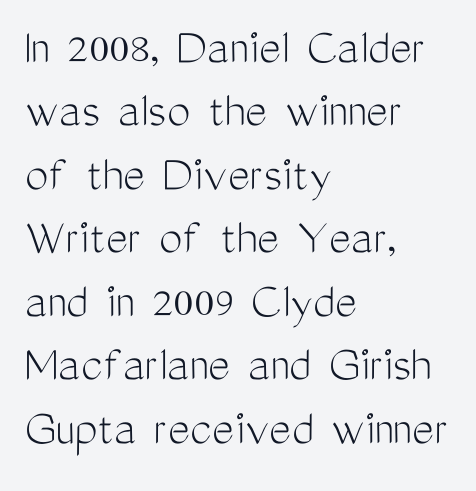
Q: Is the text bold? A: No.
Q: Is the text italic (slanted)? A: No, it is upright.
Q: Is the typeface a serif or a sans-serif typeface? A: Sans-serif.
Q: Is the text underlined? A: No.
Q: How is the paragraph aligned? A: Left-aligned.
Q: Is the spacing between letters normal or unusually wide? A: Normal.
Q: Width (condensed, normal, or wide)? A: Condensed.
Q: Stroke contrast? A: Medium.
Q: x-height? A: Medium.
Q: Monospaced? A: No.
